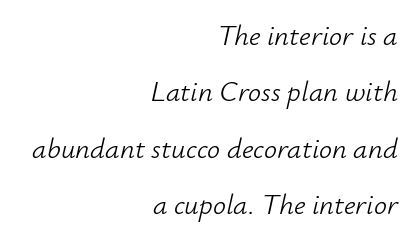
Q: Is the text bold? A: No.
Q: Is the text italic (slanted)? A: Yes, it leans right by about 12 degrees.
Q: Is the text underlined? A: No.
Q: How is the paragraph aligned? A: Right-aligned.
Q: Is the spacing between letters normal or unusually wide? A: Normal.
Q: Is the spacing between lines tight, normal or loose? A: Loose.
Q: Width (condensed, normal, or wide)? A: Normal.
Q: Stroke contrast? A: Low.
Q: x-height? A: Small.
Q: Monospaced? A: No.
